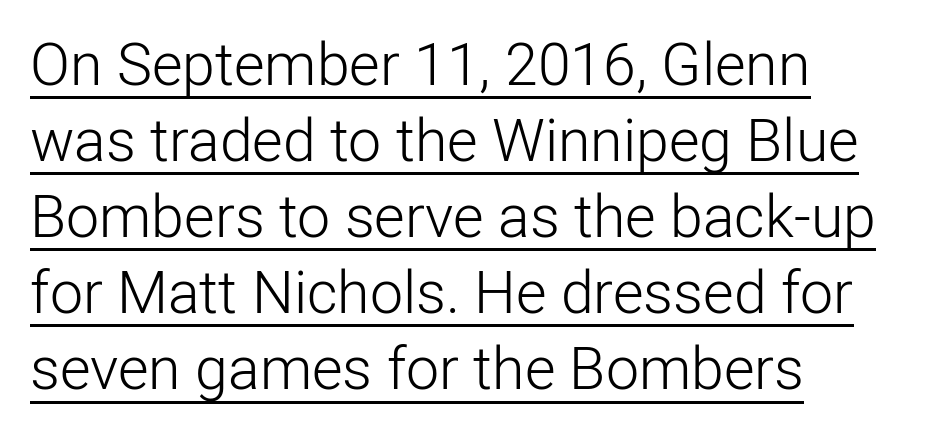
Q: Is the text bold? A: No.
Q: Is the text italic (slanted)? A: No, it is upright.
Q: Is the typeface a serif or a sans-serif typeface? A: Sans-serif.
Q: Is the text underlined? A: Yes.
Q: How is the paragraph aligned? A: Left-aligned.
Q: Is the spacing between letters normal or unusually wide? A: Normal.
Q: Is the spacing between lines tight, normal or loose? A: Normal.
Q: Width (condensed, normal, or wide)? A: Normal.
Q: Stroke contrast? A: Low.
Q: x-height? A: Medium.
Q: Monospaced? A: No.
